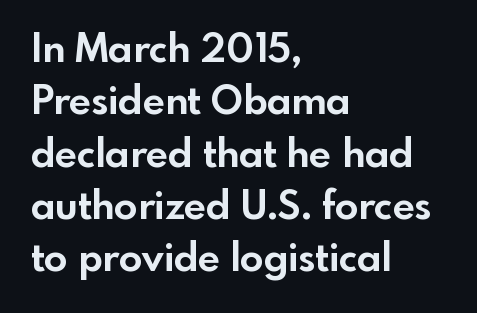
A typesetter would call this proportional, since set widths differ per character. Compared with typical body copy, the letter spacing here is the same. This rendering employs a face without finishing strokes, i.e., a sans-serif. Thick stems and heavy bowls — unmistakably bold. The block of text has a typical density, with ordinary space between rows. Teacher's note: observe the even left margin — that is flush-left alignment.
